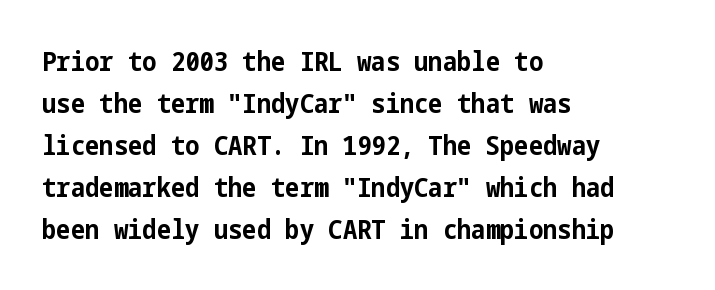
{"italic": "no", "bold": "yes", "underline": "no", "align": "left", "line_spacing": "normal", "line_spacing_ratio": 1.56, "letter_spacing": "normal", "letter_spacing_em": 0.0, "glyph_px": 27}
